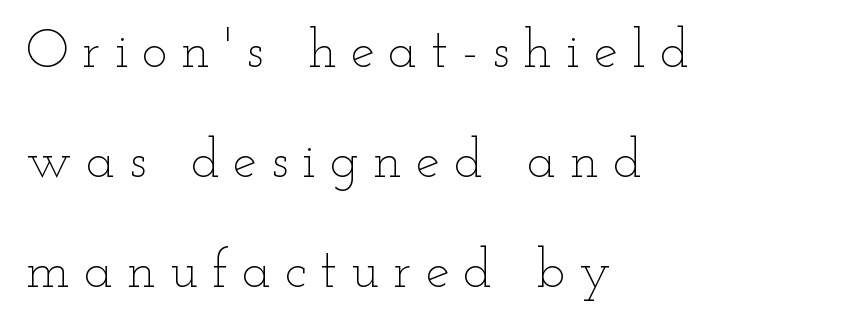
The rendering uses natural spacing where letterforms have individual widths. This is the regular roman posture of the typeface. Is this a heavy cut? Hardly; it is regular or lighter. You could only call the tracking loose — the letters float apart. Reading down the block, your eye returns to a fixed left position each line.
